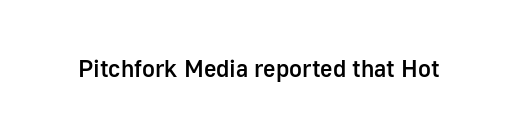
Quick note: underline off. Rendered with straight, roman letterforms. Each word holds together tightly as a unit, with standard inter-letter gaps. Slightly chunky letters — semibold, I'd say, not full bold.
